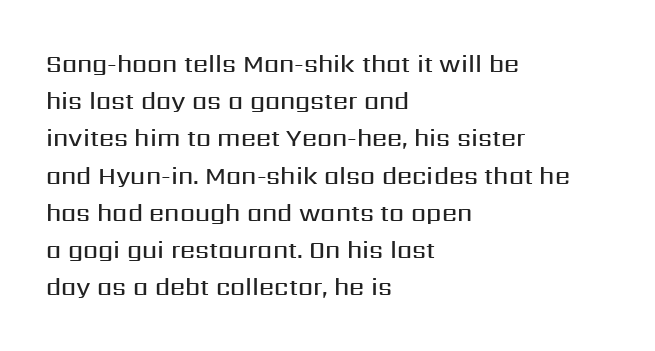
The image shows 24 px text type, upright; set left-aligned, normal line spacing (1.55x), normal letter spacing, not underlined.
